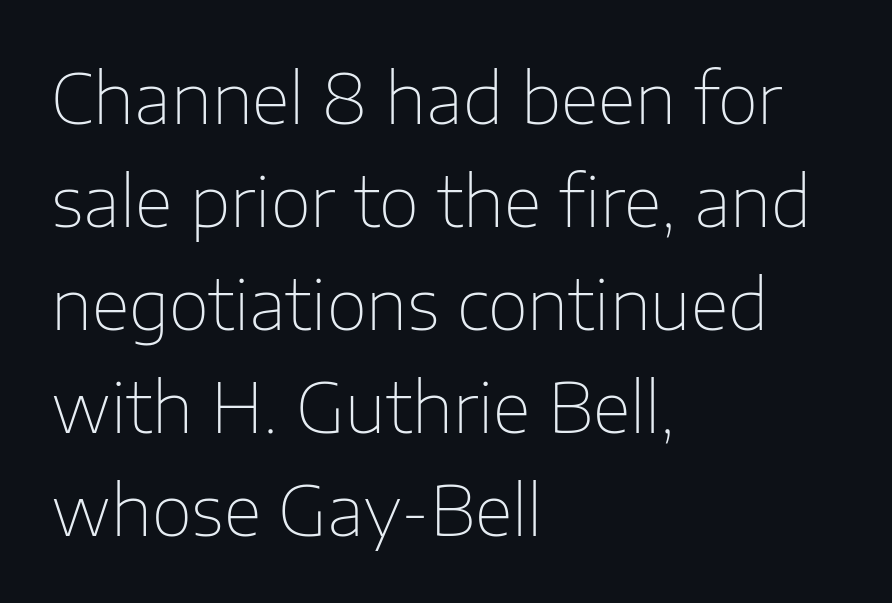
{"serif": "no", "italic": "no", "bold": "no", "weight": "thin", "width": "normal", "stroke_contrast": "low", "x_height": "medium", "monospaced": "no", "underline": "no", "align": "left", "line_spacing": "normal", "line_spacing_ratio": 1.47, "letter_spacing": "normal", "letter_spacing_em": 0.0, "glyph_px": 70}
